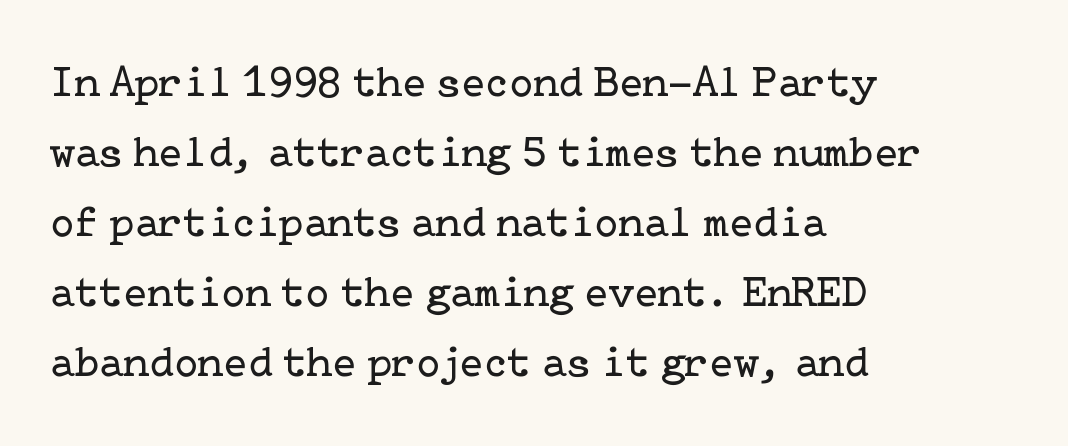
The image shows 44 px regular-weight serif type, upright; set left-aligned, normal line spacing (1.59x), normal letter spacing, not underlined; low stroke contrast and a medium x-height.
